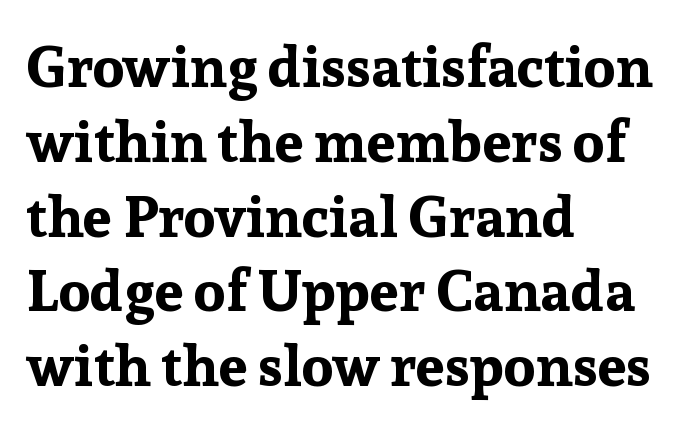
Upright lettering throughout. Stroke terminals: seriffed. Leftover space on each line is placed entirely after the last word. Descenders are the only things crossing below the line.
